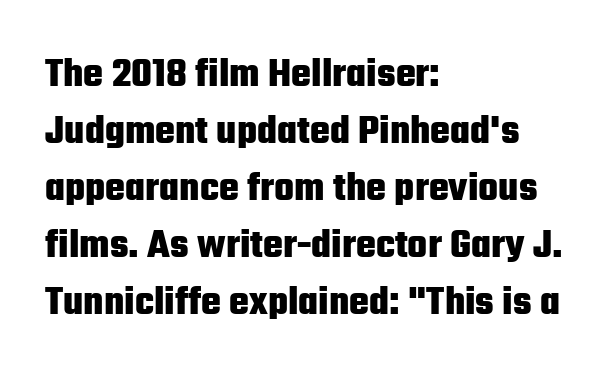
The image shows 42 px heavy, condensed sans-serif type, upright; set left-aligned, normal line spacing (1.36x), normal letter spacing, not underlined; low stroke contrast and a medium x-height.
